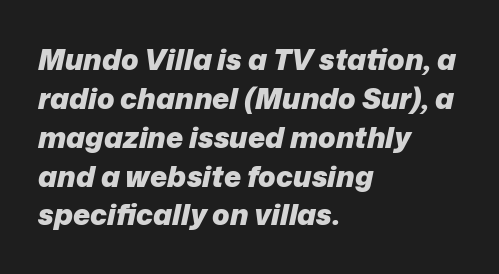
{"italic": "yes", "lean": "right", "slant_degrees": 12, "bold": "yes", "weight": "heavy", "width": "normal", "stroke_contrast": "low", "x_height": "medium", "monospaced": "no", "underline": "no", "align": "left", "line_spacing": "normal", "line_spacing_ratio": 1.34, "letter_spacing": "normal", "letter_spacing_em": 0.0, "glyph_px": 29}
